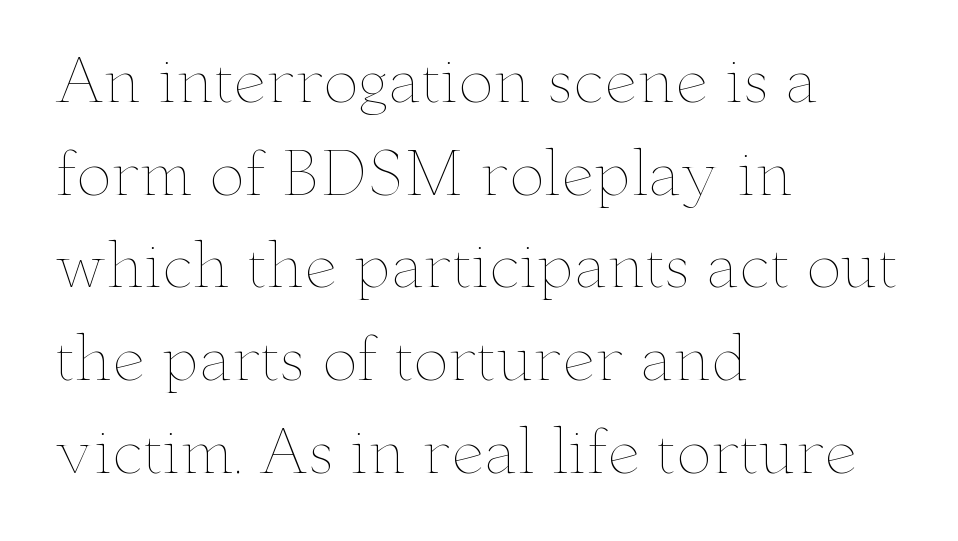
{"italic": "no", "bold": "no", "weight": "thin", "width": "wide", "stroke_contrast": "low", "x_height": "small", "monospaced": "no", "underline": "no", "align": "left", "line_spacing": "normal", "line_spacing_ratio": 1.57, "letter_spacing": "normal", "letter_spacing_em": 0.0, "glyph_px": 59}
